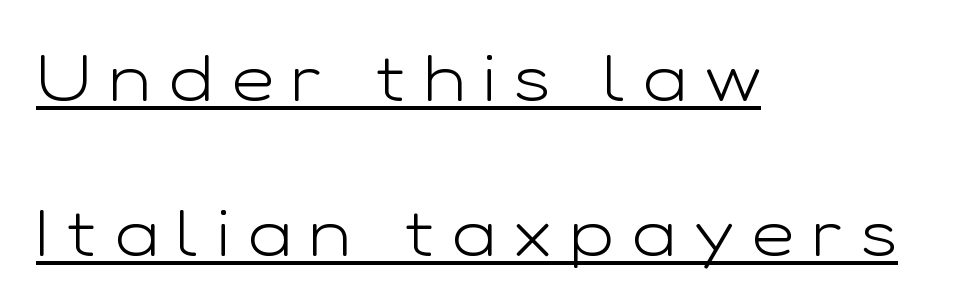
Here the designer chose a conventional face with non-uniform glyph widths. Rendered with straight, roman letterforms. A great deal of white space separates one row of letters from the next. The weight tops out at a normal text grade.
